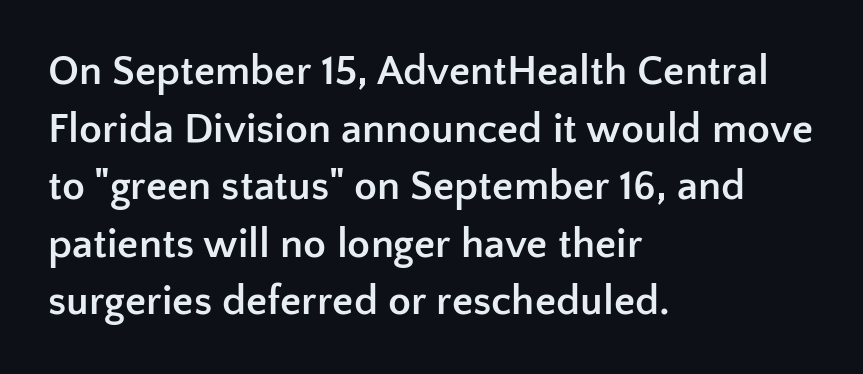
Character widths vary here, with narrow letters taking less room than wide ones. This is sans-serif lettering, the kind often seen on screens and signage. Check the space under the baseline: it is left empty. Does extra space separate the letters? No, they use regular spacing.
